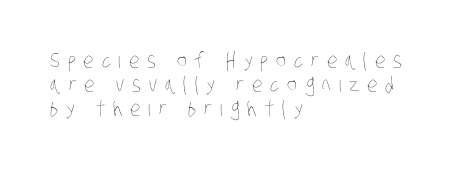
{"bold": "no", "underline": "no", "align": "left", "line_spacing": "tight", "line_spacing_ratio": 1.15, "letter_spacing": "wide", "letter_spacing_em": 0.37, "glyph_px": 21}
